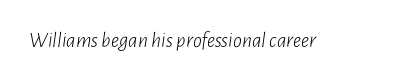
Q: Is the text bold? A: No.
Q: Is the text italic (slanted)? A: Yes, it leans right by about 7 degrees.
Q: Is the text underlined? A: No.
Q: Is the spacing between letters normal or unusually wide? A: Normal.
